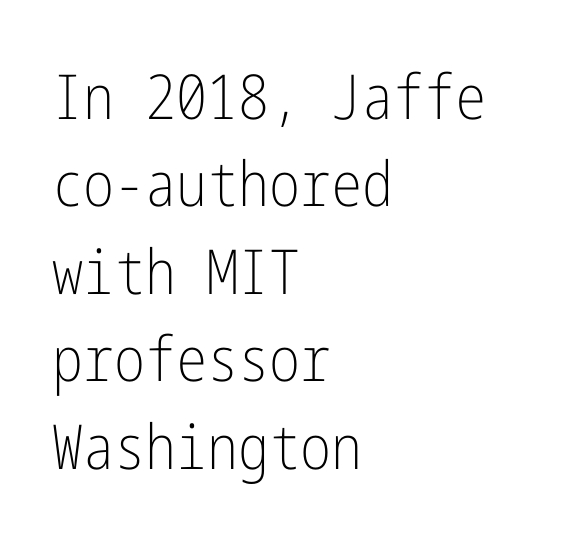
{"serif": "no", "italic": "no", "bold": "no", "weight": "light", "width": "condensed", "stroke_contrast": "low", "x_height": "medium", "underline": "no", "align": "left", "line_spacing": "normal", "line_spacing_ratio": 1.41, "letter_spacing": "normal", "letter_spacing_em": 0.0, "glyph_px": 62}
